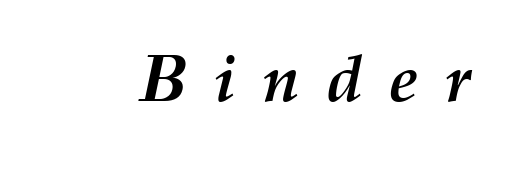
The image shows 66 px semibold type, italic (leaning right); set unusually wide letter spacing (+0.41 em), not underlined; medium stroke contrast and a medium x-height.
